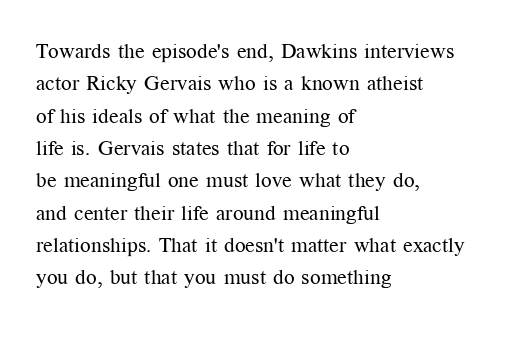
Q: Is the text bold? A: No.
Q: Is the text italic (slanted)? A: No, it is upright.
Q: Is the text underlined? A: No.
Q: How is the paragraph aligned? A: Left-aligned.
Q: Is the spacing between letters normal or unusually wide? A: Normal.
Q: Is the spacing between lines tight, normal or loose? A: Normal.
